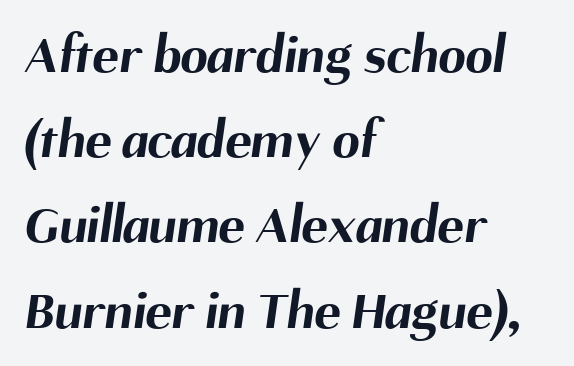
Q: Is the text bold? A: Yes.
Q: Is the typeface a serif or a sans-serif typeface? A: Sans-serif.
Q: Is the text underlined? A: No.
Q: How is the paragraph aligned? A: Left-aligned.
Q: Is the spacing between letters normal or unusually wide? A: Normal.
Q: Is the spacing between lines tight, normal or loose? A: Normal.
Q: Width (condensed, normal, or wide)? A: Normal.
Q: Stroke contrast? A: Medium.
Q: x-height? A: Medium.
Q: Monospaced? A: No.
